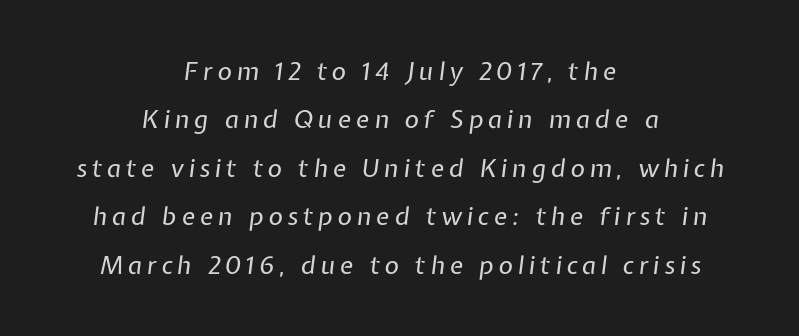
Q: Is the text bold? A: No.
Q: Is the text italic (slanted)? A: Yes, it leans right by about 7 degrees.
Q: Is the text underlined? A: No.
Q: How is the paragraph aligned? A: Centered.
Q: Is the spacing between lines tight, normal or loose? A: Loose.
